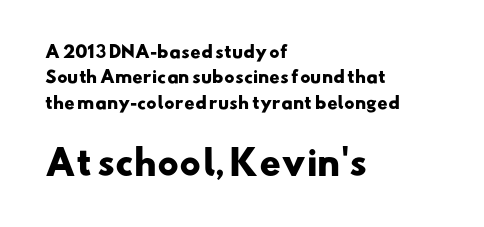
The image shows 33 px heavy, wide sans-serif type; set left-aligned, normal line spacing (1.59x), normal letter spacing, not underlined; the second (bottom) block is 2.06x larger; low stroke contrast and a small x-height.
